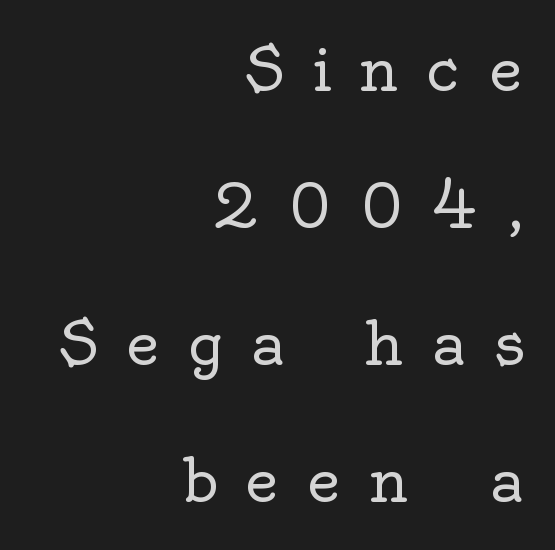
{"serif": "yes", "italic": "no", "bold": "no", "weight": "regular", "width": "normal", "x_height": "small", "monospaced": "no", "underline": "no", "align": "right", "line_spacing": "loose", "line_spacing_ratio": 2.32, "letter_spacing": "wide", "letter_spacing_em": 0.47, "glyph_px": 59}
